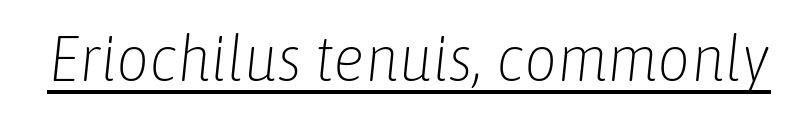
Q: Is the text bold? A: No.
Q: Is the text italic (slanted)? A: Yes, it leans right by about 6 degrees.
Q: Is the text underlined? A: Yes.
Q: Is the spacing between letters normal or unusually wide? A: Normal.
Q: Width (condensed, normal, or wide)? A: Condensed.
Q: Stroke contrast? A: Low.
Q: x-height? A: Medium.
Q: Monospaced? A: No.
